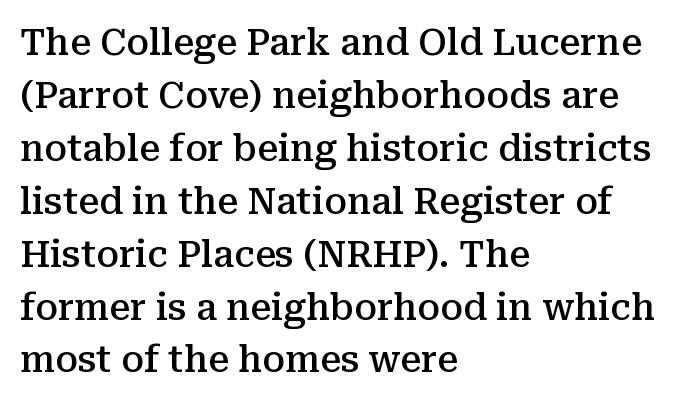
The image shows 37 px semibold serif type, upright; set left-aligned, normal line spacing (1.43x), normal letter spacing, not underlined; medium stroke contrast and a medium x-height.
